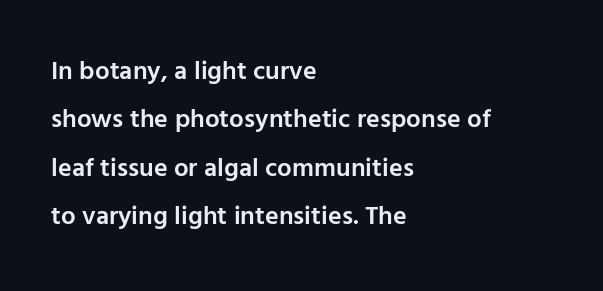
Q: Is the text bold? A: Semi-bold.
Q: Is the text italic (slanted)? A: No, it is upright.
Q: Is the text underlined? A: No.
Q: How is the paragraph aligned? A: Left-aligned.
Q: Is the spacing between letters normal or unusually wide? A: Normal.
